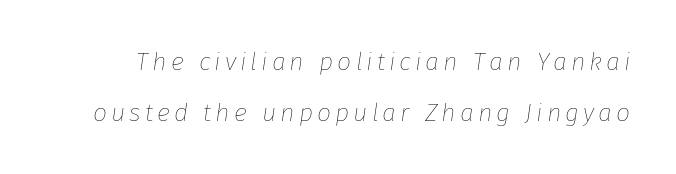
The image shows 25 px text type, italic (leaning right); set loose line spacing (2.03x), not underlined.
